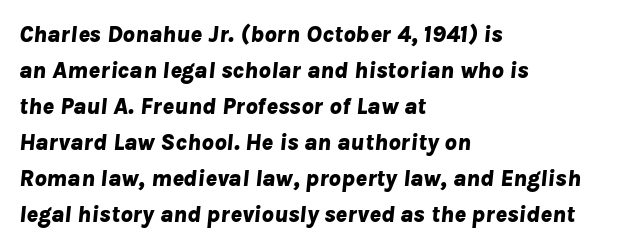
The passage is arranged the way most books set body copy — flush left. Words appear dense and cohesive because spacing is normal. The space beneath each line is pristine and unruled. The letters are bold, with thick, heavy strokes. The vertical gap from one line to the next is medium. The rendering applies a slant to the glyphs.
